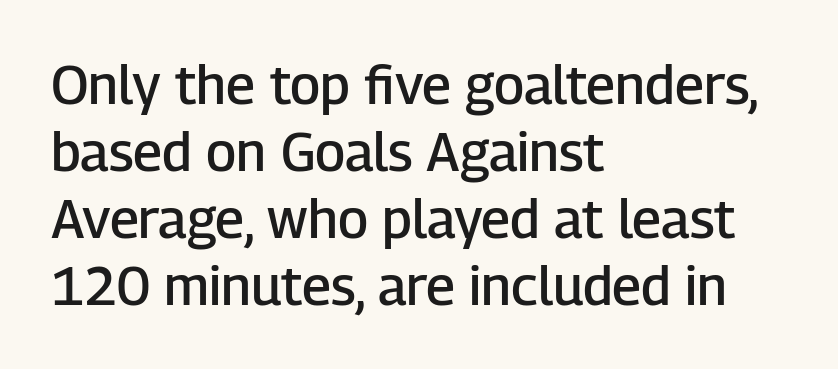
I'd describe the lettering as semibold — firm but not a full bold. The passage shown is typed in a proportional face where columns would drift. Left-aligned paragraph, ragged on the right. Designer's note — italics off, roman on.
